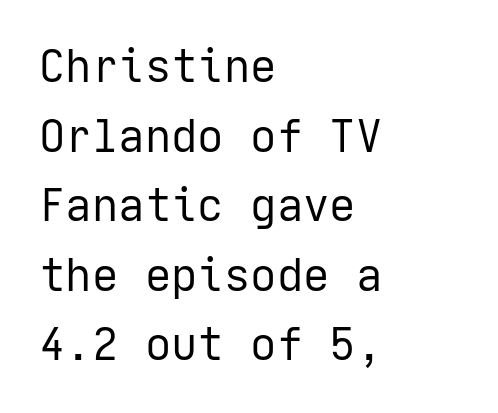
The image shows 44 px regular-weight sans-serif type, upright; set left-aligned, normal line spacing (1.58x), normal letter spacing, not underlined; low stroke contrast and a medium x-height.
